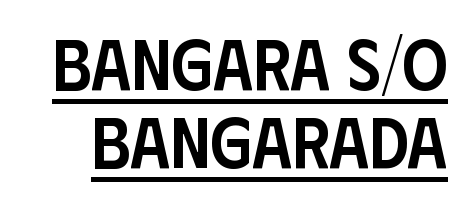
{"serif": "no", "italic": "no", "bold": "semi", "weight": "semibold", "width": "condensed", "stroke_contrast": "low", "x_height": "large", "monospaced": "no", "underline": "yes", "line_spacing": "tight", "line_spacing_ratio": 1.1, "letter_spacing": "normal", "letter_spacing_em": 0.0, "glyph_px": 71}
